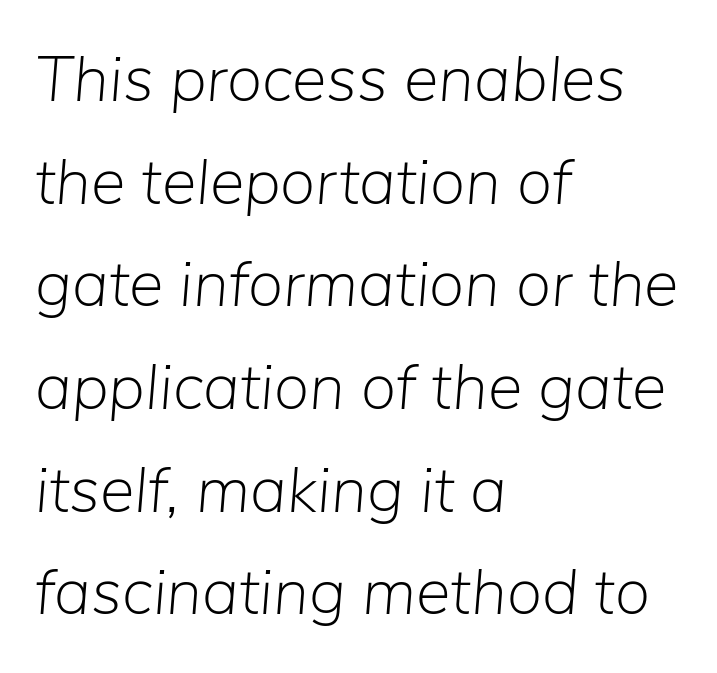
The image shows 65 px light type, italic (leaning right); set left-aligned, normal line spacing (1.58x), normal letter spacing, not underlined; low stroke contrast and a medium x-height.
